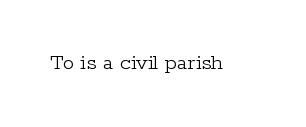
{"italic": "no", "bold": "no", "underline": "no", "letter_spacing": "normal", "letter_spacing_em": 0.0, "glyph_px": 23}
